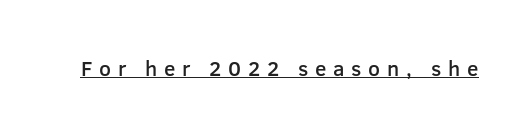
Q: Is the text bold? A: Semi-bold.
Q: Is the text italic (slanted)? A: No, it is upright.
Q: Is the text underlined? A: Yes.
Q: Is the spacing between letters normal or unusually wide? A: Unusually wide.
